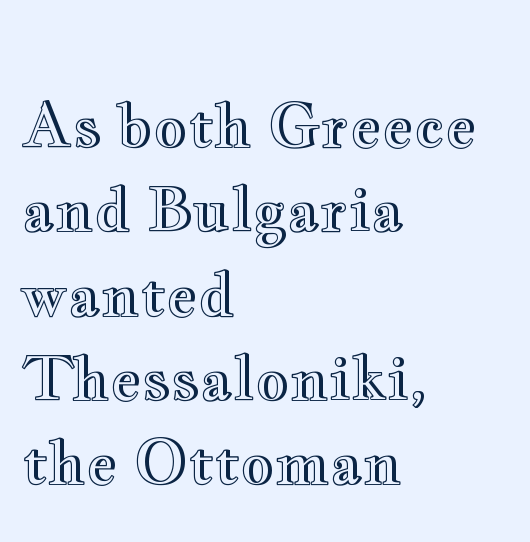
The image shows 59 px wide type, upright; set left-aligned, normal line spacing (1.43x), normal letter spacing, not underlined; a small x-height.
